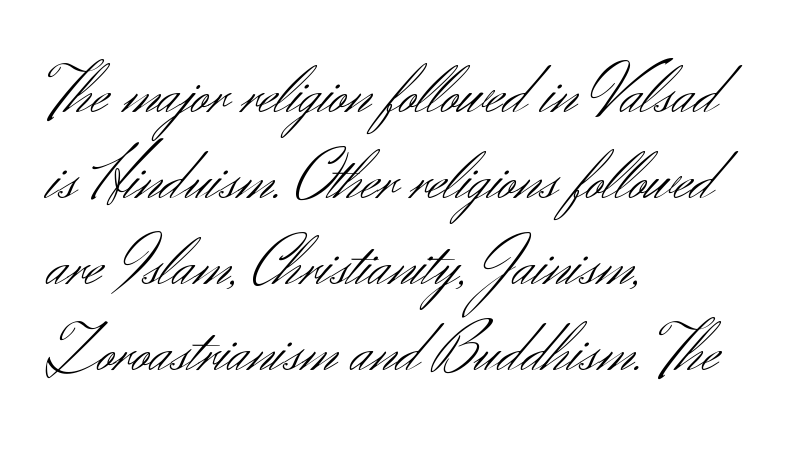
The image shows 71 px light sans-serif type; set left-aligned, line spacing 1.21x, normal letter spacing, not underlined; medium stroke contrast and a small x-height.
